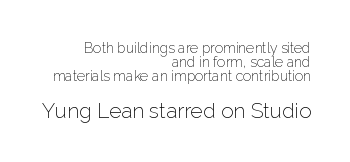
{"italic": "no", "bold": "no", "underline": "no", "align": "right", "line_spacing": "tight", "line_spacing_ratio": 1.0, "letter_spacing": "normal", "letter_spacing_em": 0.0, "larger_block": "second", "size_ratio": 1.5, "glyph_px": 21}
